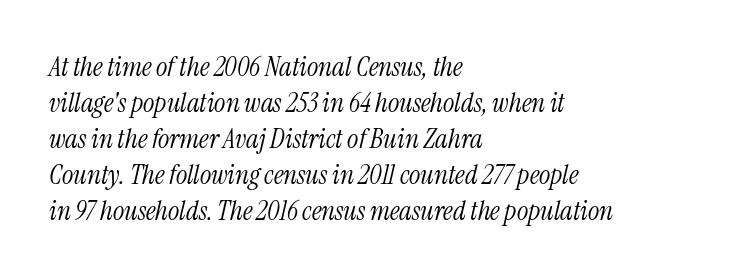
The image shows 27 px text type, italic (leaning right); set left-aligned, normal line spacing (1.33x), normal letter spacing, not underlined.
